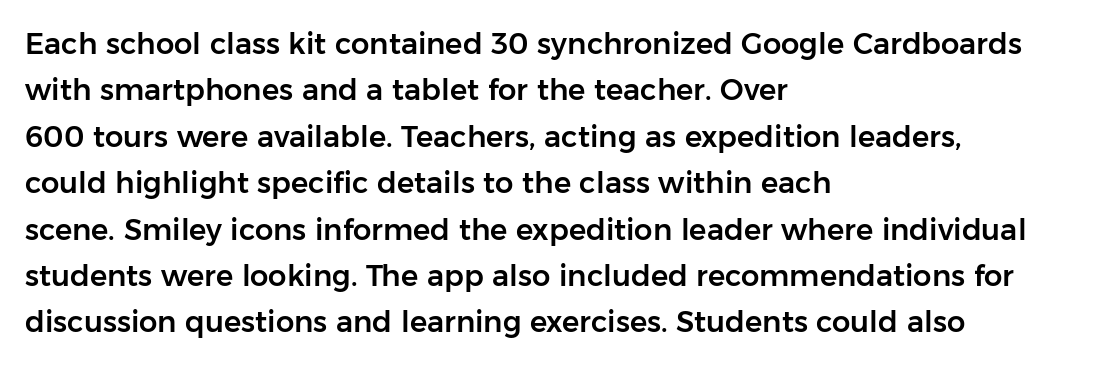
The image shows 29 px sans-serif type, upright; set left-aligned, normal line spacing (1.6x), normal letter spacing, not underlined; low stroke contrast and a medium x-height.
